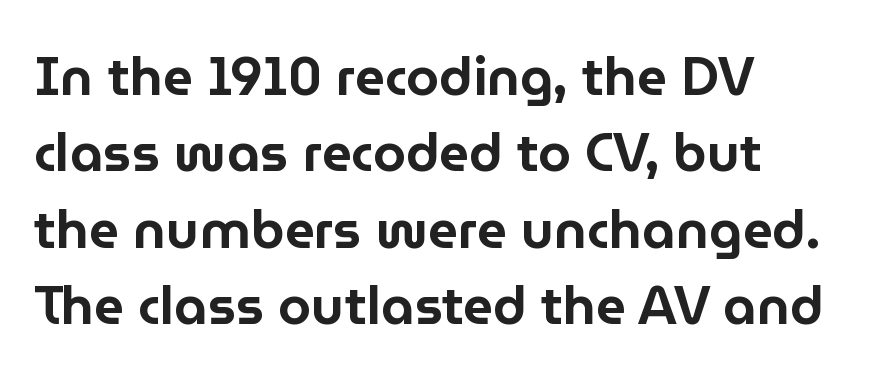
Q: Is the text italic (slanted)? A: No, it is upright.
Q: Is the typeface a serif or a sans-serif typeface? A: Sans-serif.
Q: Is the text underlined? A: No.
Q: How is the paragraph aligned? A: Left-aligned.
Q: Is the spacing between letters normal or unusually wide? A: Normal.
Q: Is the spacing between lines tight, normal or loose? A: Normal.
Q: Width (condensed, normal, or wide)? A: Normal.
Q: Stroke contrast? A: Low.
Q: x-height? A: Medium.
Q: Monospaced? A: No.
